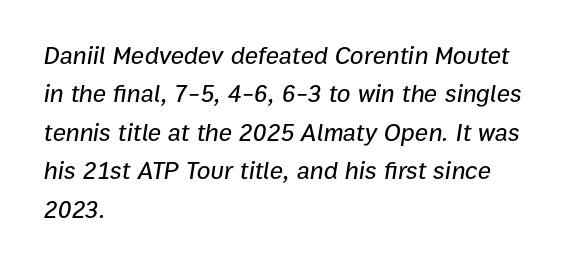
{"italic": "yes", "lean": "right", "slant_degrees": 9, "underline": "no", "align": "left", "line_spacing": "normal", "line_spacing_ratio": 1.54, "letter_spacing": "normal", "letter_spacing_em": 0.0, "glyph_px": 25}
